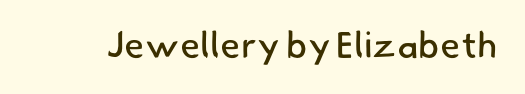
The rendering shows plain stroke endings on the letterforms — a sans-serif design. A typesetter would call this proportional, since set widths differ per character. Here the glyphs are tracked normally, forming tight word shapes. Any mark beneath the type? The region is blank.
